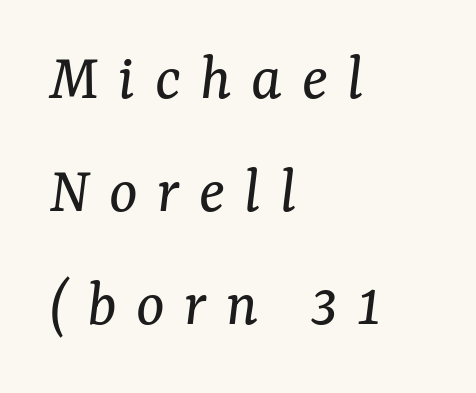
Q: Is the text bold? A: No.
Q: Is the text italic (slanted)? A: Yes, it leans right by about 7 degrees.
Q: Is the typeface a serif or a sans-serif typeface? A: Serif.
Q: Is the text underlined? A: No.
Q: How is the paragraph aligned? A: Left-aligned.
Q: Is the spacing between letters normal or unusually wide? A: Unusually wide.
Q: Is the spacing between lines tight, normal or loose? A: Normal.
Q: Width (condensed, normal, or wide)? A: Normal.
Q: Stroke contrast? A: Medium.
Q: x-height? A: Medium.
Q: Monospaced? A: No.
